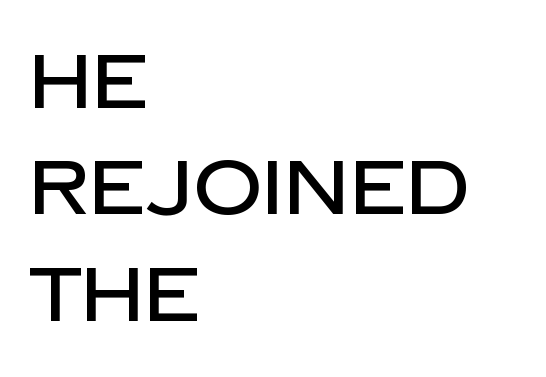
{"serif": "no", "italic": "no", "width": "normal", "stroke_contrast": "low", "x_height": "large", "monospaced": "no", "underline": "no", "align": "left", "line_spacing": "normal", "line_spacing_ratio": 1.4, "letter_spacing": "normal", "letter_spacing_em": 0.0, "glyph_px": 76}
